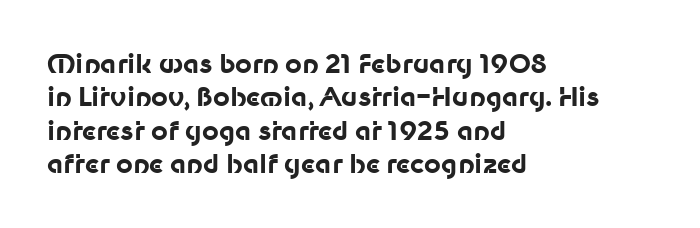
{"italic": "no", "bold": "yes", "underline": "no", "align": "left", "line_spacing": "normal", "line_spacing_ratio": 1.28, "letter_spacing": "normal", "letter_spacing_em": 0.0, "glyph_px": 26}
